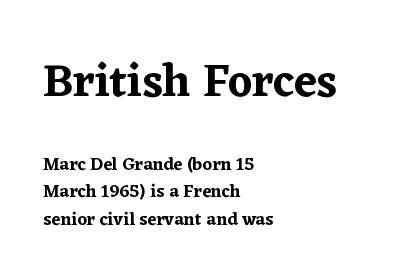
The image shows 46 px serif type, upright; set left-aligned, normal line spacing (1.51x), normal letter spacing, not underlined; the first (top) block is 2.56x larger; low stroke contrast and a medium x-height.
